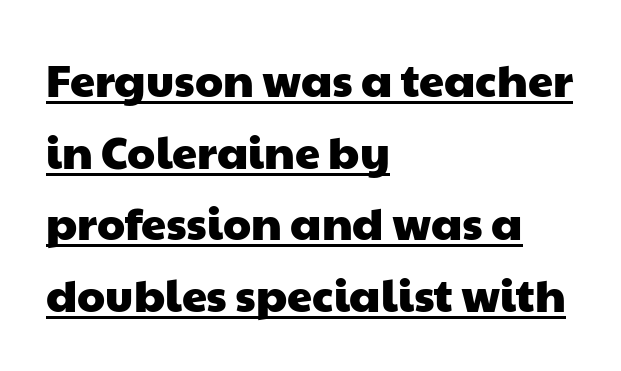
Think of a printed novel: that variable character pitch is what you see here. Inter-character spacing is left at the font's built-in metrics. Notice how a bar underscores the lettering throughout. The paragraph has a hard left edge and a soft right edge.
